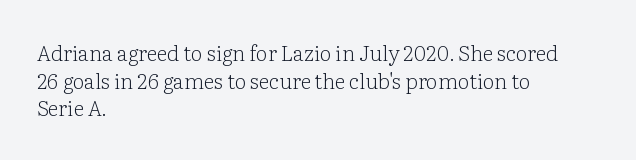
Q: Is the text bold? A: No.
Q: Is the text italic (slanted)? A: No, it is upright.
Q: Is the text underlined? A: No.
Q: How is the paragraph aligned? A: Left-aligned.
Q: Is the spacing between letters normal or unusually wide? A: Normal.
Q: Is the spacing between lines tight, normal or loose? A: Normal.
